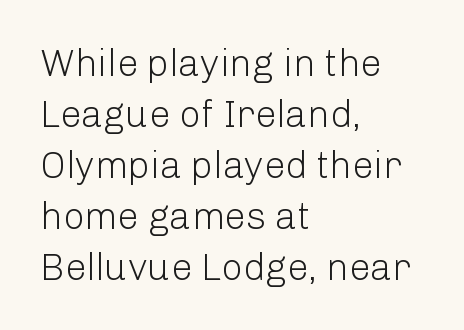
{"serif": "no", "italic": "no", "bold": "no", "weight": "light", "width": "normal", "stroke_contrast": "low", "x_height": "medium", "monospaced": "no", "underline": "no", "align": "left", "line_spacing": "normal", "line_spacing_ratio": 1.34, "letter_spacing": "normal", "letter_spacing_em": 0.0, "glyph_px": 38}
